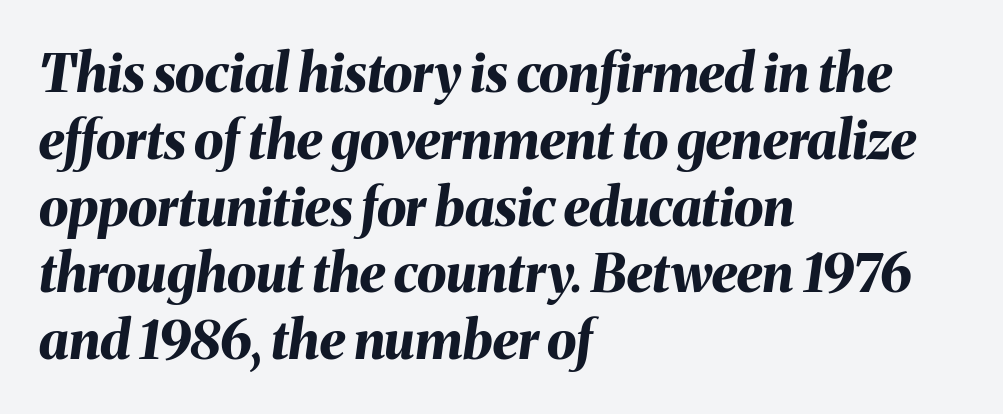
{"italic": "yes", "lean": "right", "slant_degrees": 8, "bold": "yes", "weight": "bold", "width": "normal", "stroke_contrast": "medium", "x_height": "medium", "monospaced": "no", "underline": "no", "align": "left", "line_spacing": "normal", "line_spacing_ratio": 1.26, "letter_spacing": "normal", "letter_spacing_em": 0.0, "glyph_px": 53}
